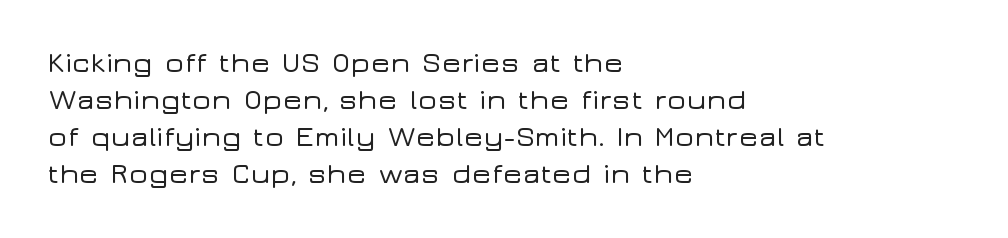
{"serif": "no", "italic": "no", "width": "wide", "stroke_contrast": "low", "x_height": "medium", "monospaced": "no", "underline": "no", "align": "left", "line_spacing": "normal", "line_spacing_ratio": 1.28, "letter_spacing": "normal", "letter_spacing_em": 0.0, "glyph_px": 29}
